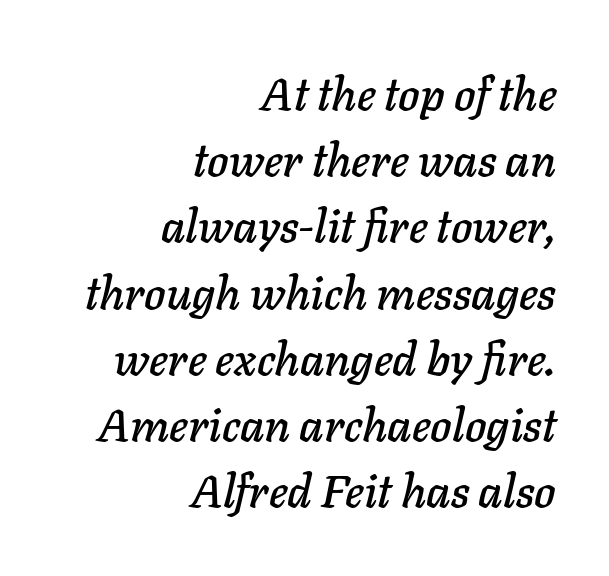
The image shows 46 px text type, italic (leaning right); set right-aligned, normal line spacing (1.44x), normal letter spacing, not underlined; low stroke contrast and a medium x-height.
